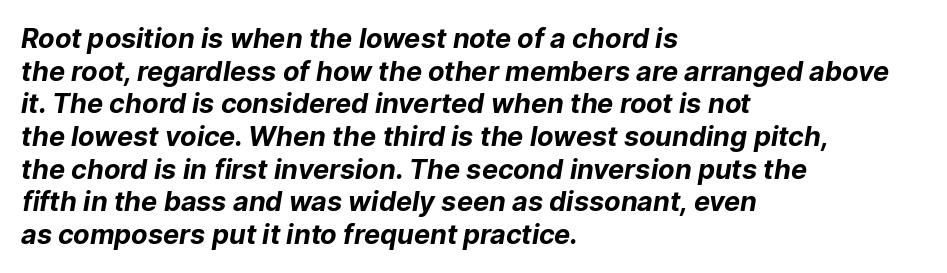
Q: Is the text bold? A: Yes.
Q: Is the text underlined? A: No.
Q: How is the paragraph aligned? A: Left-aligned.
Q: Is the spacing between letters normal or unusually wide? A: Normal.
